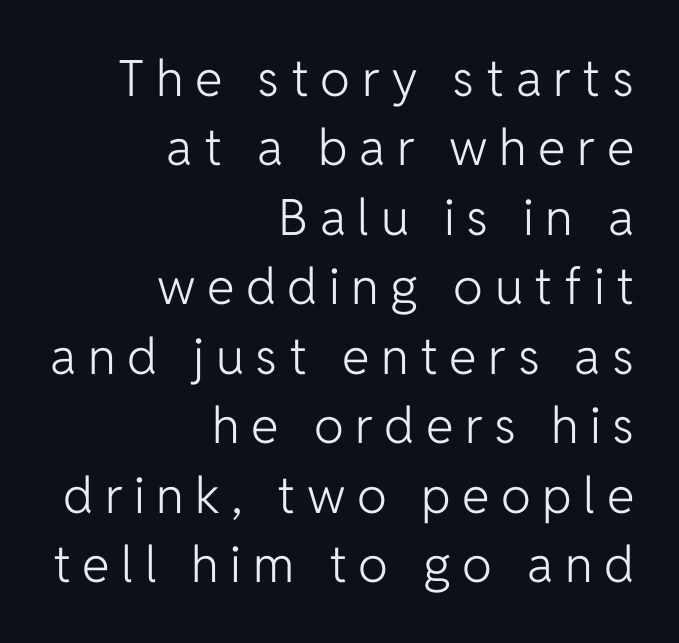
The image shows 50 px light sans-serif type, upright; set right-aligned, normal line spacing (1.39x), unusually wide letter spacing (+0.23 em), not underlined; low stroke contrast and a medium x-height.
